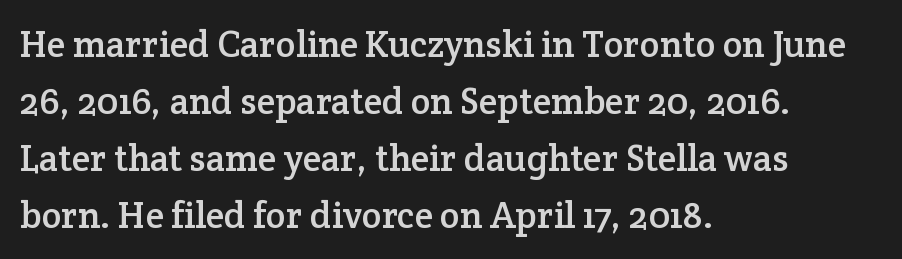
{"serif": "yes", "italic": "no", "width": "normal", "stroke_contrast": "low", "x_height": "medium", "monospaced": "no", "underline": "no", "align": "left", "line_spacing": "normal", "line_spacing_ratio": 1.54, "letter_spacing": "normal", "letter_spacing_em": 0.0, "glyph_px": 37}
